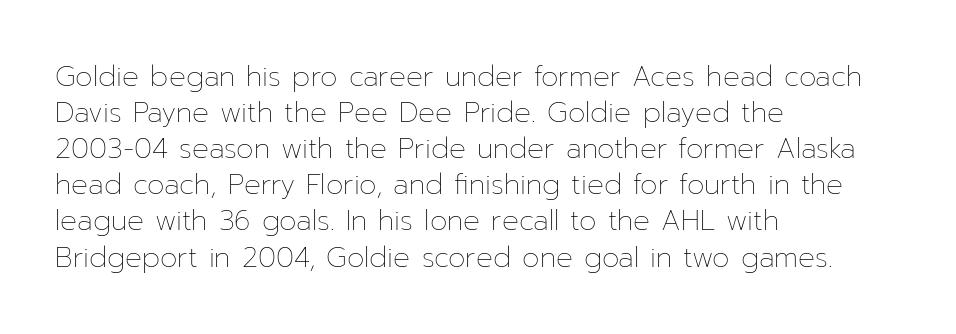
Each letter keeps its own natural width here, so spacing adapts to shape. Style check: upright. Unmarked baselines from the first word to the last. Weight class: somewhere from thin through regular.
